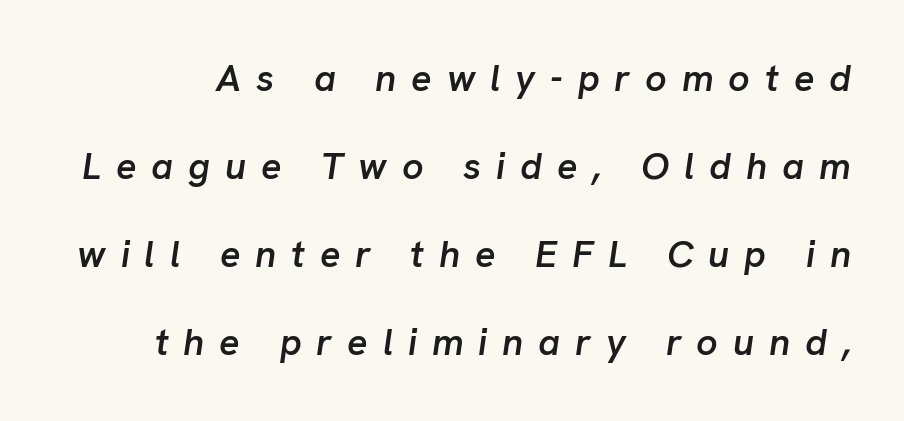
Q: Is the text bold? A: Semi-bold.
Q: Is the text italic (slanted)? A: Yes, it leans right by about 8 degrees.
Q: Is the text underlined? A: No.
Q: Is the spacing between letters normal or unusually wide? A: Unusually wide.
Q: Is the spacing between lines tight, normal or loose? A: Loose.
Q: Width (condensed, normal, or wide)? A: Normal.
Q: Stroke contrast? A: Low.
Q: x-height? A: Medium.
Q: Monospaced? A: No.
